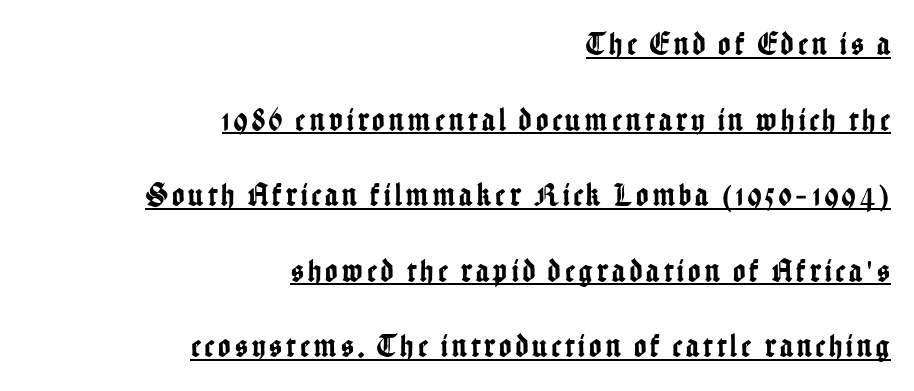
These lines are set flush right with a ragged left edge. The sample's only ornament is a line tracing under the words. Vertical spacing — loose. Italic: no, the glyphs are upright roman.
